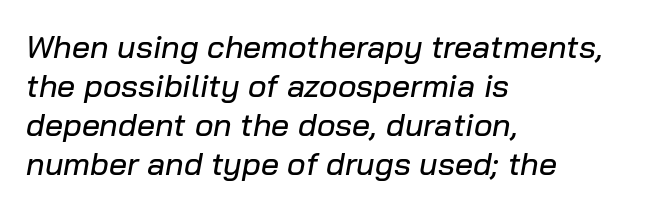
A clean baseline with only descenders dipping below it. Varying glyph widths throughout — classic text-font behaviour. Default kerning and tracking; the words read as compact shapes. This sample uses an oblique cut, with every glyph tilted off the vertical. The text block is weighted toward the left margin, trailing off unevenly rightward.
